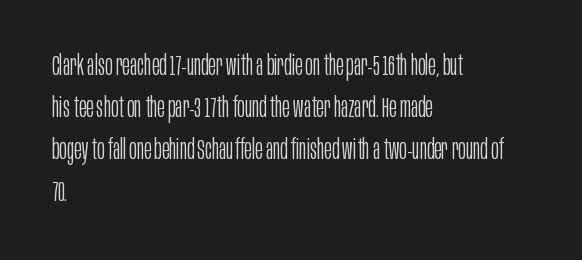
The image shows 28 px light, condensed sans-serif type, upright; set left-aligned, normal line spacing (1.5x), normal letter spacing, not underlined; low stroke contrast and a large x-height.
